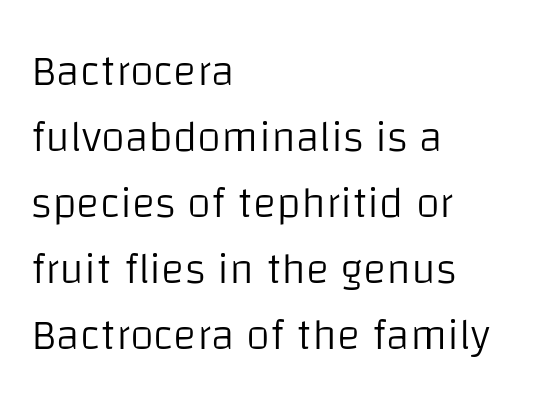
{"serif": "no", "italic": "no", "bold": "no", "weight": "light", "width": "normal", "stroke_contrast": "low", "x_height": "large", "monospaced": "no", "underline": "no", "align": "left", "line_spacing": "normal", "line_spacing_ratio": 1.5, "letter_spacing": "normal", "letter_spacing_em": 0.0, "glyph_px": 44}
